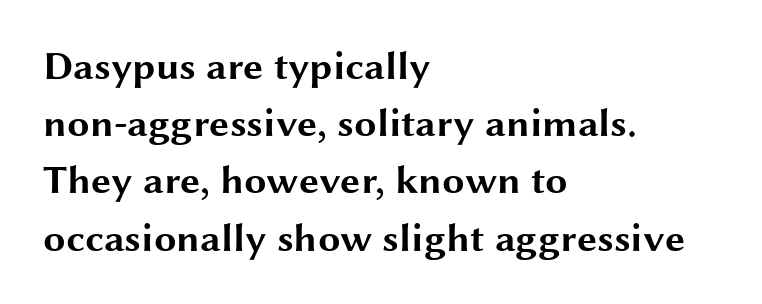
The horizontal fit of the characters is conventional and even. Nope, not italic — everything's standing straight. The space beneath each line is pristine and unruled. The font is running at its bold setting. Visually the block forms a straight wall on the left and a jagged coastline on the right.
